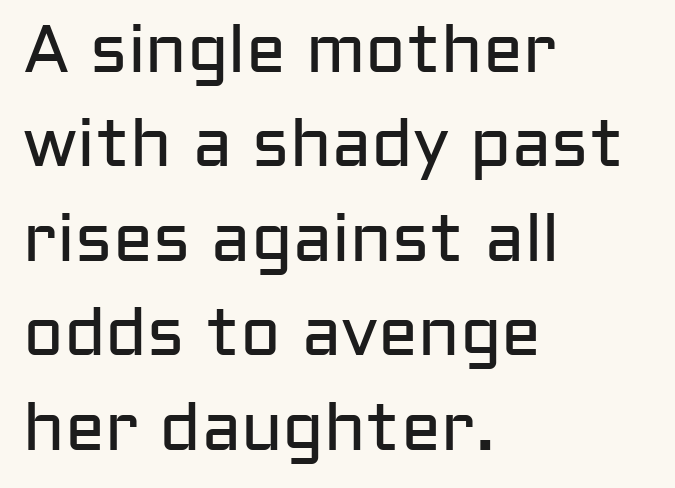
Q: Is the text bold? A: No.
Q: Is the text italic (slanted)? A: No, it is upright.
Q: Is the typeface a serif or a sans-serif typeface? A: Sans-serif.
Q: Is the text underlined? A: No.
Q: How is the paragraph aligned? A: Left-aligned.
Q: Is the spacing between letters normal or unusually wide? A: Normal.
Q: Is the spacing between lines tight, normal or loose? A: Normal.
Q: Width (condensed, normal, or wide)? A: Normal.
Q: Stroke contrast? A: Low.
Q: x-height? A: Medium.
Q: Monospaced? A: No.
